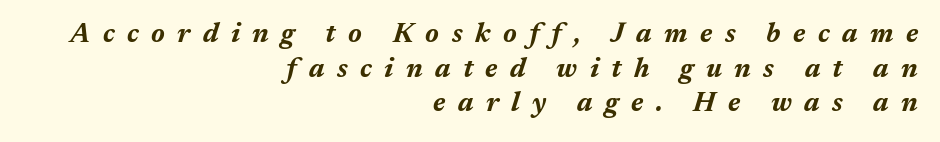
Q: Is the text bold? A: Yes.
Q: Is the text italic (slanted)? A: Yes, it leans right by about 17 degrees.
Q: Is the text underlined? A: No.
Q: How is the paragraph aligned? A: Right-aligned.
Q: Is the spacing between letters normal or unusually wide? A: Unusually wide.
Q: Is the spacing between lines tight, normal or loose? A: Normal.
